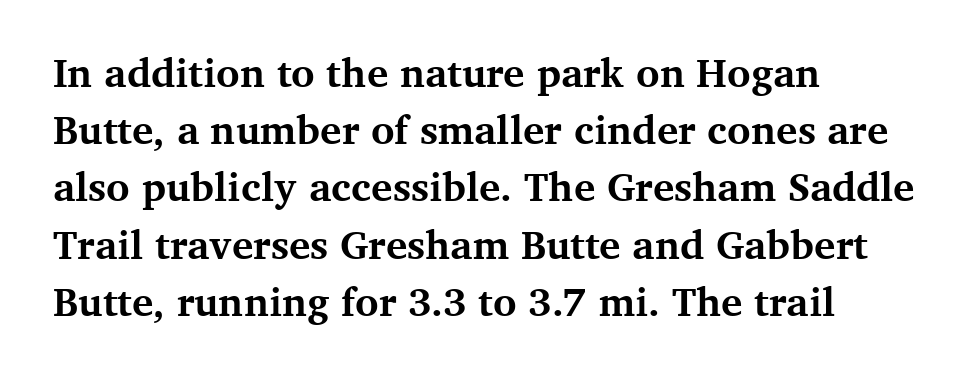
The passage shown is typeset with a serif family. Left-aligned paragraph, ragged on the right. Posture: straight, roman, zero tilt. Nobody touched the tracking dial on this one. Varying glyph widths throughout — classic text-font behaviour.
